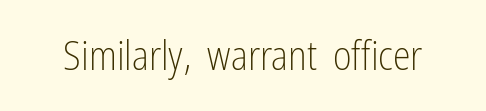
The image shows 40 px light, condensed sans-serif type, upright; set normal letter spacing, not underlined; low stroke contrast and a medium x-height.
